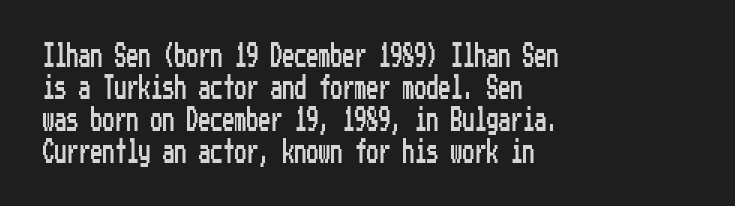
{"italic": "no", "underline": "no", "align": "left", "line_spacing": "normal", "line_spacing_ratio": 1.33, "letter_spacing": "normal", "letter_spacing_em": 0.0, "glyph_px": 24}
